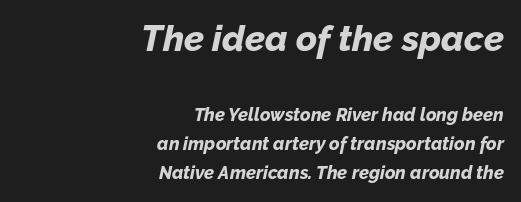
Here the designer chose a conventional face with non-uniform glyph widths. The sample has been set heavy, in full bold. These lines are set flush right with a ragged left edge. Visually, the top section dominates because its glyphs are scaled up. Would a proofreader flag this as italicized? Yes.
